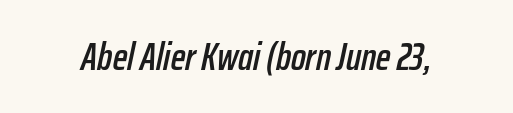
{"italic": "yes", "lean": "right", "slant_degrees": 12, "width": "condensed", "stroke_contrast": "low", "x_height": "medium", "monospaced": "no", "underline": "no", "letter_spacing": "normal", "letter_spacing_em": 0.0, "glyph_px": 39}
